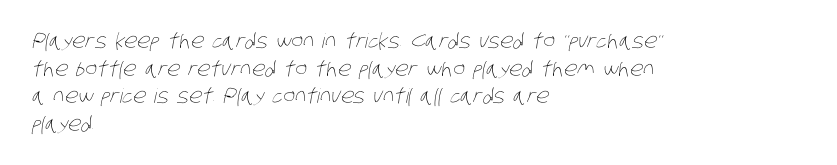
Q: Is the text bold? A: No.
Q: Is the text underlined? A: No.
Q: How is the paragraph aligned? A: Left-aligned.
Q: Is the spacing between letters normal or unusually wide? A: Normal.
Q: Is the spacing between lines tight, normal or loose? A: Normal.
